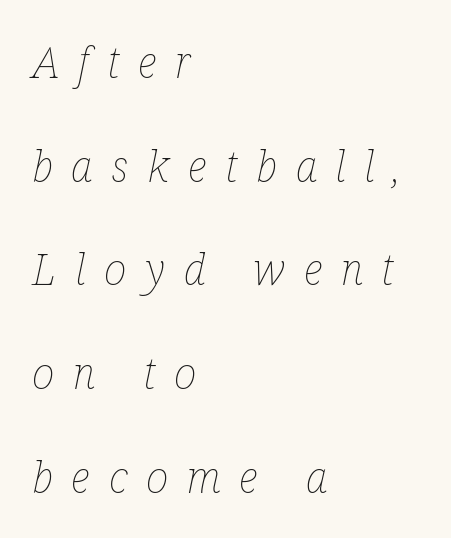
{"italic": "yes", "lean": "right", "slant_degrees": 12, "bold": "no", "weight": "thin", "width": "condensed", "stroke_contrast": "low", "x_height": "medium", "monospaced": "no", "underline": "no", "align": "left", "line_spacing": "loose", "line_spacing_ratio": 2.41, "letter_spacing": "wide", "letter_spacing_em": 0.43, "glyph_px": 43}
